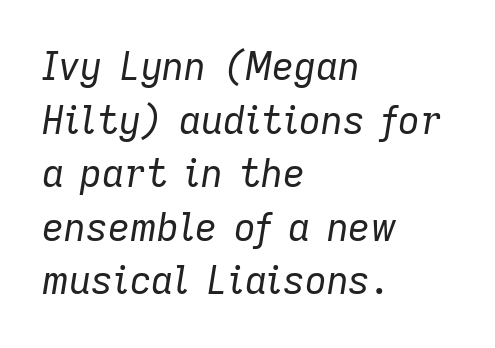
The image shows 38 px regular-weight type, italic (leaning right); set left-aligned, normal line spacing (1.41x), normal letter spacing, not underlined; low stroke contrast and a medium x-height.
